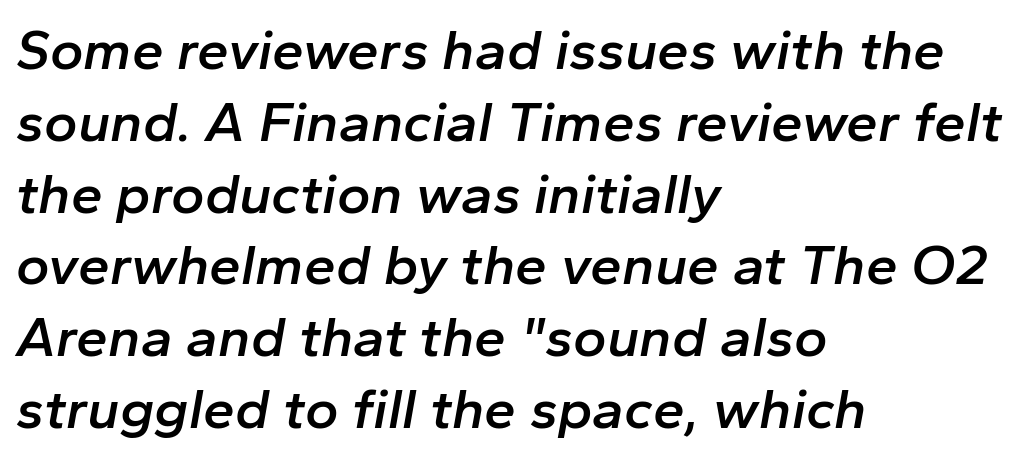
The image shows 57 px semibold type, italic (leaning right); set left-aligned, normal line spacing (1.26x), normal letter spacing, not underlined; low stroke contrast and a medium x-height.
